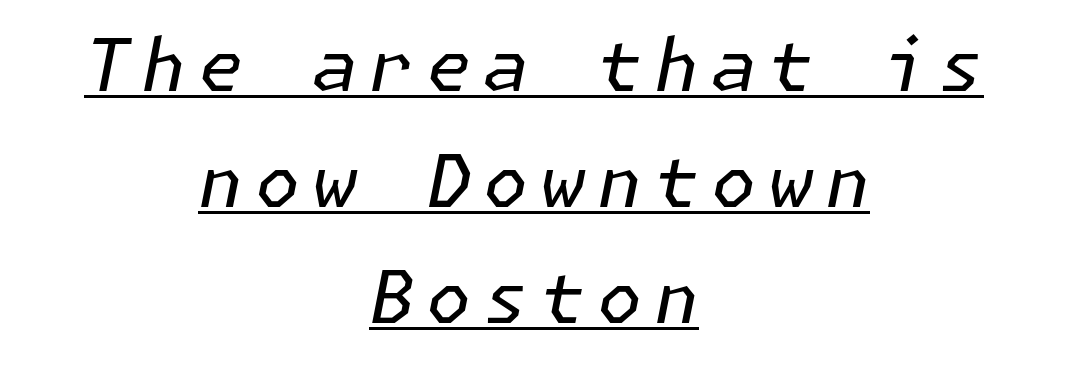
The image shows 73 px regular-weight type, italic (leaning right); set centered, normal line spacing (1.59x), underlined; low stroke contrast and a medium x-height.
